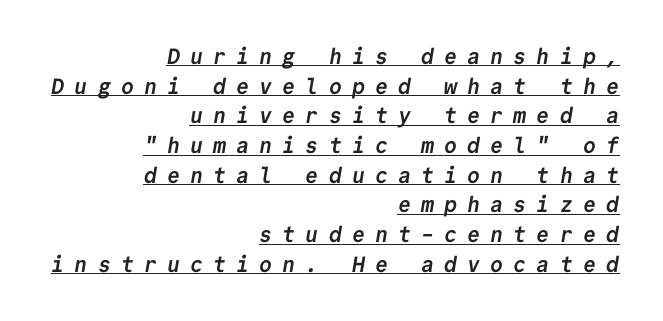
The rag falls on the left side of this text block. A dark, heavy texture on the line: the type is bold. Substantial extra tracking has been applied to these lines. Has an underline been added? It has. Baseline-to-baseline distance is the conventional proportion of letter height.
